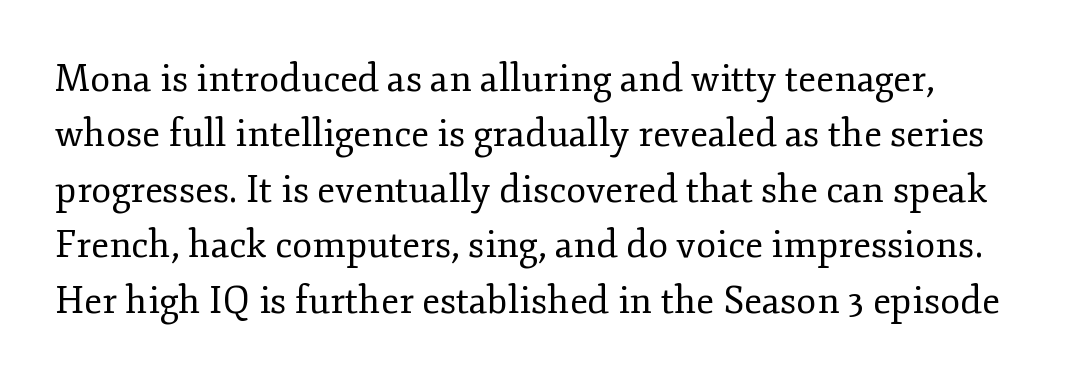
Q: Is the text bold? A: No.
Q: Is the text italic (slanted)? A: No, it is upright.
Q: Is the typeface a serif or a sans-serif typeface? A: Serif.
Q: Is the text underlined? A: No.
Q: Is the spacing between letters normal or unusually wide? A: Normal.
Q: Is the spacing between lines tight, normal or loose? A: Normal.
Q: Width (condensed, normal, or wide)? A: Normal.
Q: Stroke contrast? A: Low.
Q: x-height? A: Small.
Q: Monospaced? A: No.
